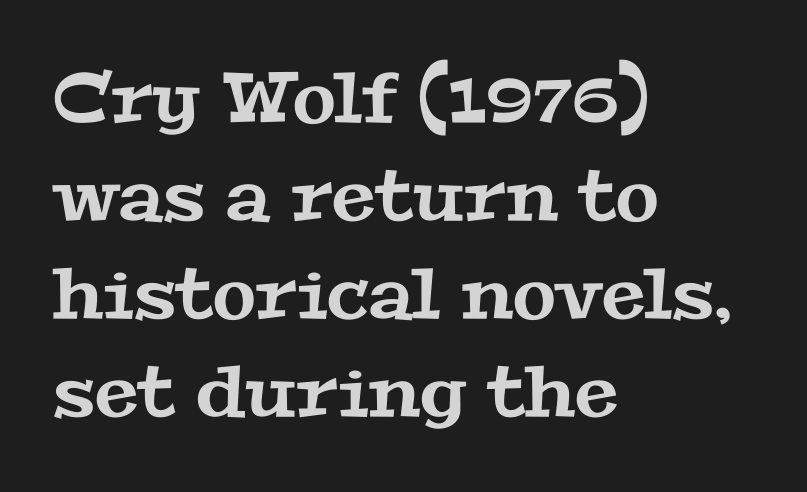
Q: Is the typeface a serif or a sans-serif typeface? A: Serif.
Q: Is the text underlined? A: No.
Q: How is the paragraph aligned? A: Left-aligned.
Q: Is the spacing between letters normal or unusually wide? A: Normal.
Q: Is the spacing between lines tight, normal or loose? A: Normal.
Q: Width (condensed, normal, or wide)? A: Wide.
Q: Stroke contrast? A: Medium.
Q: x-height? A: Medium.
Q: Monospaced? A: No.
